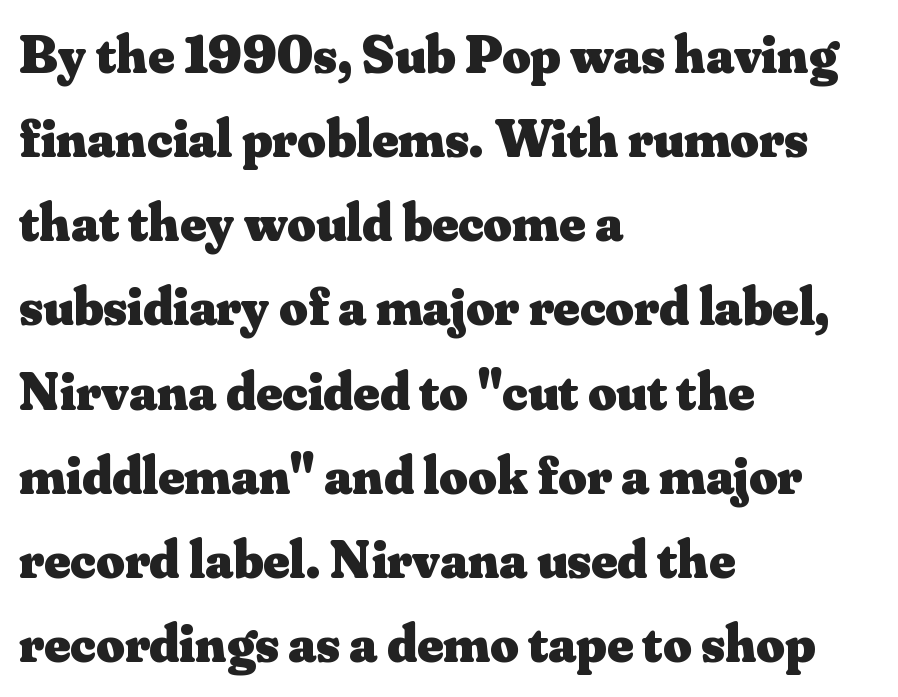
{"serif": "yes", "italic": "no", "bold": "yes", "weight": "heavy", "width": "normal", "stroke_contrast": "medium", "x_height": "small", "monospaced": "no", "underline": "no", "align": "left", "line_spacing": "normal", "line_spacing_ratio": 1.53, "letter_spacing": "normal", "letter_spacing_em": 0.0, "glyph_px": 55}
